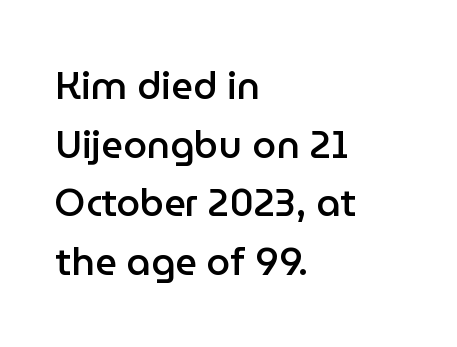
{"serif": "no", "italic": "no", "bold": "semi", "weight": "semibold", "width": "normal", "stroke_contrast": "low", "x_height": "medium", "monospaced": "no", "underline": "no", "align": "left", "line_spacing": "normal", "line_spacing_ratio": 1.54, "letter_spacing": "normal", "letter_spacing_em": 0.0, "glyph_px": 38}
